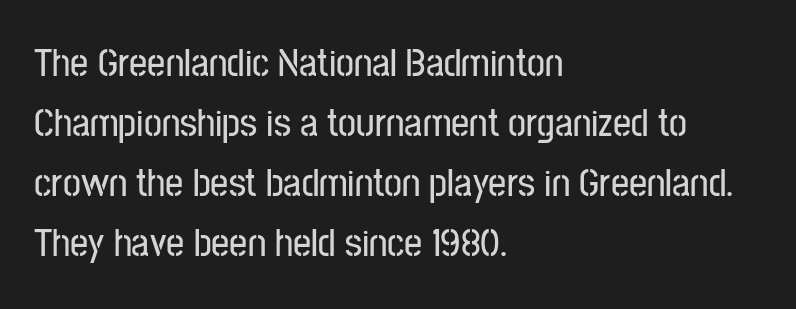
Q: Is the text italic (slanted)? A: No, it is upright.
Q: Is the typeface a serif or a sans-serif typeface? A: Sans-serif.
Q: Is the text underlined? A: No.
Q: How is the paragraph aligned? A: Left-aligned.
Q: Is the spacing between letters normal or unusually wide? A: Normal.
Q: Is the spacing between lines tight, normal or loose? A: Normal.
Q: Width (condensed, normal, or wide)? A: Condensed.
Q: Stroke contrast? A: Low.
Q: x-height? A: Medium.
Q: Monospaced? A: No.
